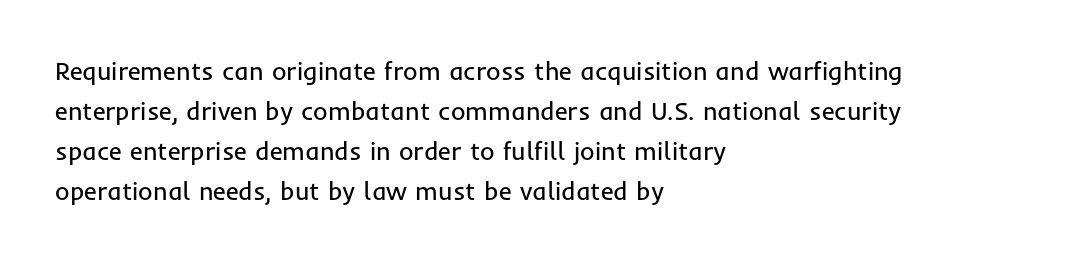
The image shows 25 px text type, upright; set left-aligned, normal line spacing (1.6x), normal letter spacing, not underlined.
